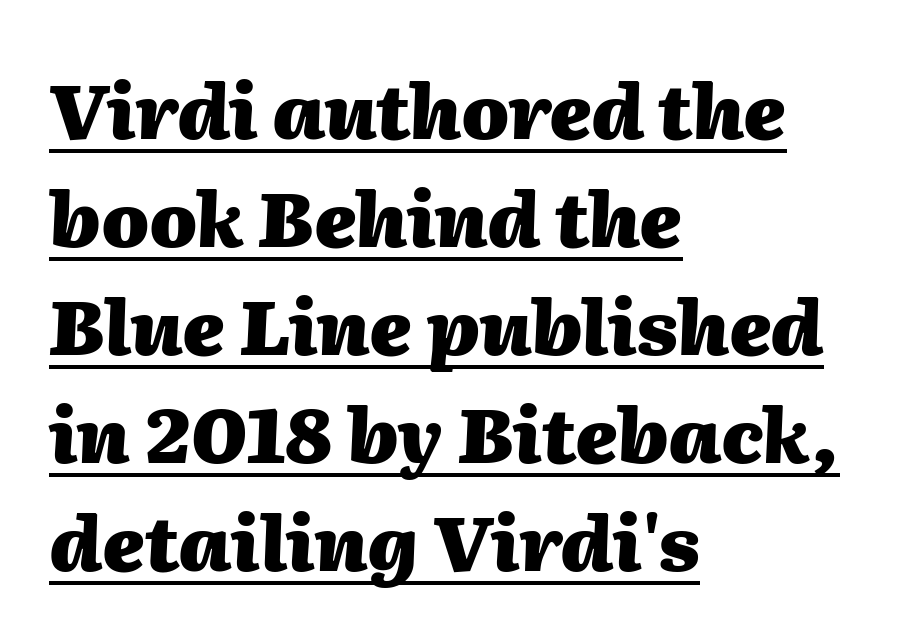
The sample's only ornament is a line tracing under the words. What's the leading like? Ordinary, nothing unusual. Set as a true bold cut, around the 700 mark. You could not count columns in this text — the font is proportionally spaced. The type is set solid horizontally, with unmodified tracking. The typesetter chose a ragged-right arrangement here.
